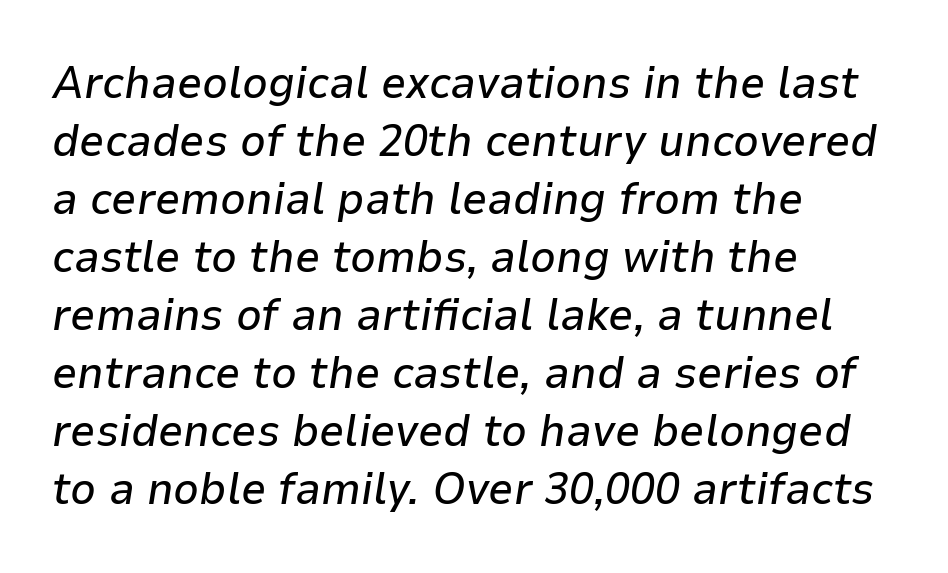
The image shows 45 px text type, italic (leaning right); set left-aligned, normal line spacing (1.29x), normal letter spacing, not underlined; low stroke contrast and a medium x-height.
